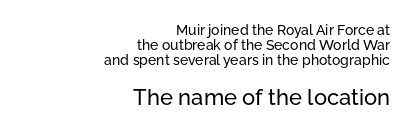
The image shows 22 px text type, upright; set right-aligned, tight line spacing (1.07x), normal letter spacing, not underlined; the second (bottom) block is 1.57x larger.
